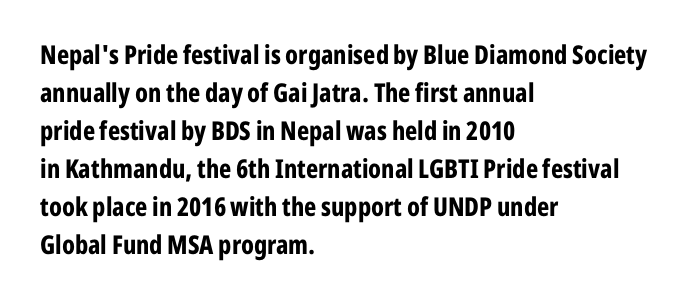
{"italic": "no", "bold": "yes", "underline": "no", "align": "left", "line_spacing": "normal", "line_spacing_ratio": 1.46, "letter_spacing": "normal", "letter_spacing_em": 0.0, "glyph_px": 26}
